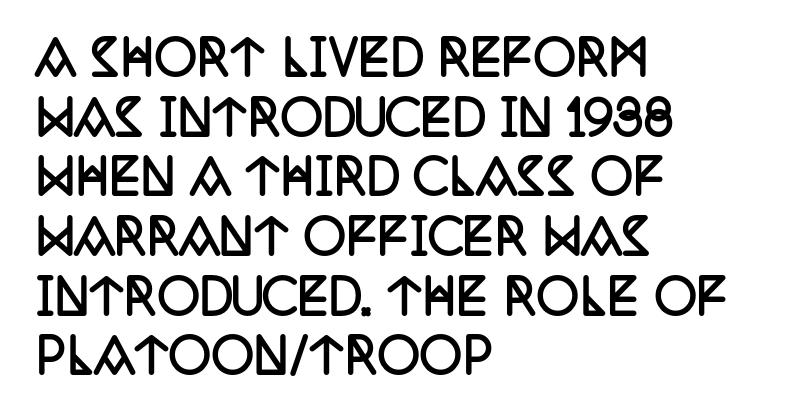
The image shows 47 px semibold, condensed serif type, upright; set left-aligned, normal line spacing (1.27x), normal letter spacing, not underlined; low stroke contrast and a large x-height.
